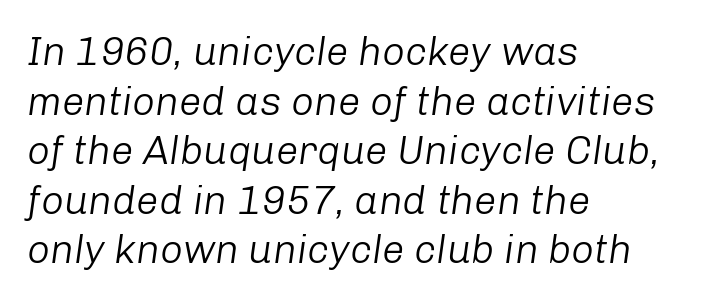
Leftover space on each line is placed entirely after the last word. The rendering uses natural spacing where letterforms have individual widths. Every character sits at an angle, as italics do. Look at the tracking — it's just the regular setting, nothing added.
